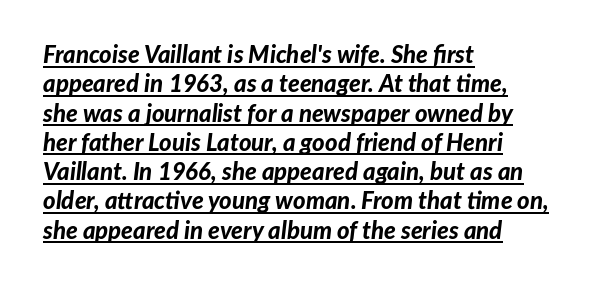
Notice how thick the strokes are: this is what a full bold looks like. If you drew a ruler down the left edge, every line would touch it. Standard letterfit; no display-style spreading of the glyphs. A typesetter would mark this as italic.
